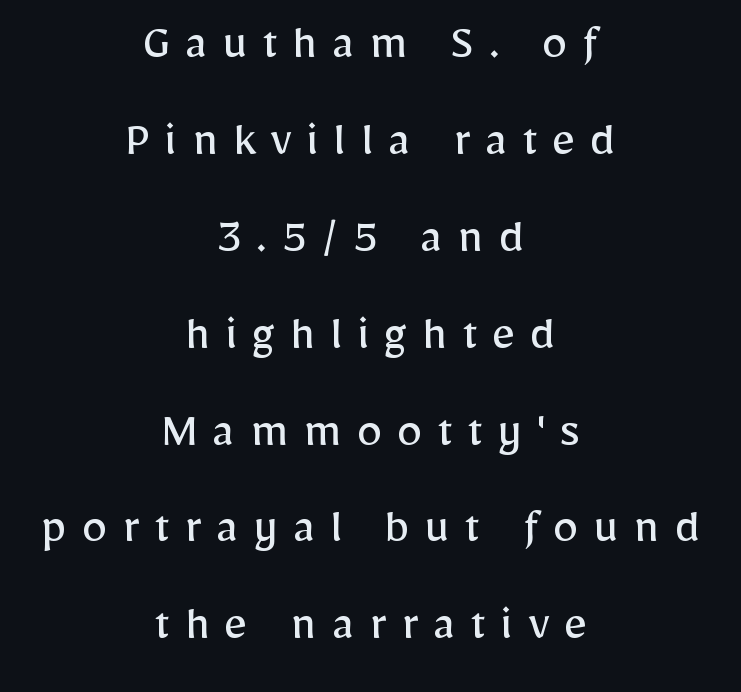
Q: Is the text bold? A: No.
Q: Is the text italic (slanted)? A: No, it is upright.
Q: Is the typeface a serif or a sans-serif typeface? A: Sans-serif.
Q: Is the text underlined? A: No.
Q: How is the paragraph aligned? A: Centered.
Q: Is the spacing between letters normal or unusually wide? A: Unusually wide.
Q: Is the spacing between lines tight, normal or loose? A: Loose.
Q: Width (condensed, normal, or wide)? A: Normal.
Q: Stroke contrast? A: Low.
Q: x-height? A: Medium.
Q: Monospaced? A: No.
